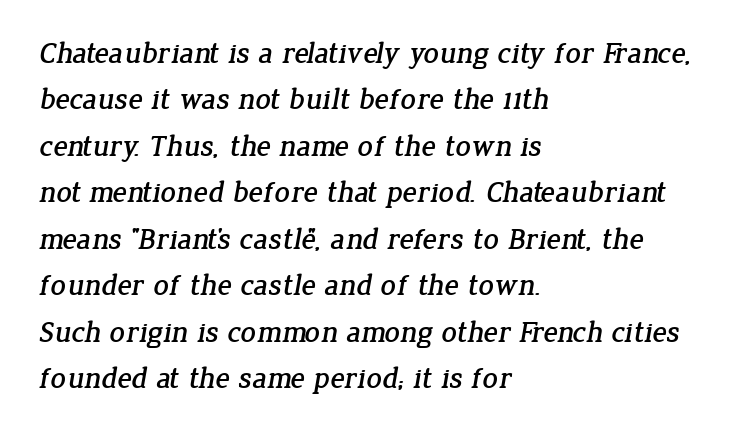
The designer left line spacing at the default. Letters rest on an invisible, unmarked baseline. In CSS terms this would be text-align: left. Typographically, this falls in the serif category.
